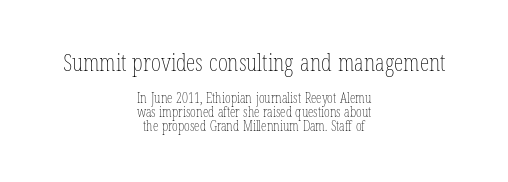
{"italic": "no", "bold": "no", "underline": "no", "align": "center", "line_spacing": "tight", "line_spacing_ratio": 1.0, "letter_spacing": "normal", "letter_spacing_em": 0.0, "larger_block": "first", "size_ratio": 1.71, "glyph_px": 24}
